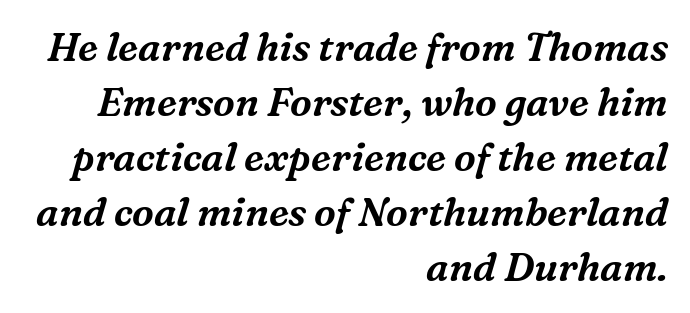
{"serif": "yes", "italic": "yes", "lean": "right", "slant_degrees": 16, "width": "normal", "stroke_contrast": "medium", "x_height": "medium", "monospaced": "no", "underline": "no", "align": "right", "line_spacing": "normal", "line_spacing_ratio": 1.41, "letter_spacing": "normal", "letter_spacing_em": 0.0, "glyph_px": 39}
